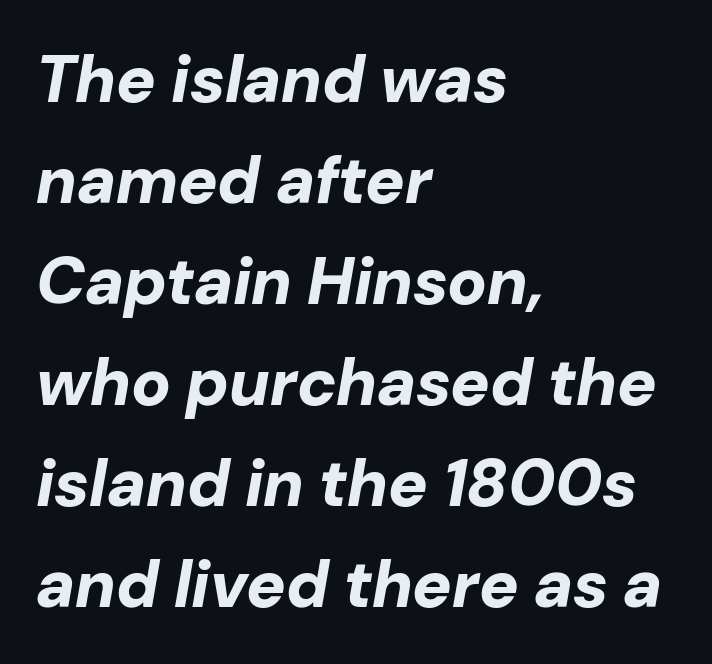
Q: Is the text bold? A: Yes.
Q: Is the text italic (slanted)? A: Yes, it leans right by about 10 degrees.
Q: Is the text underlined? A: No.
Q: How is the paragraph aligned? A: Left-aligned.
Q: Is the spacing between letters normal or unusually wide? A: Normal.
Q: Is the spacing between lines tight, normal or loose? A: Normal.
Q: Width (condensed, normal, or wide)? A: Normal.
Q: Stroke contrast? A: Low.
Q: x-height? A: Medium.
Q: Monospaced? A: No.
